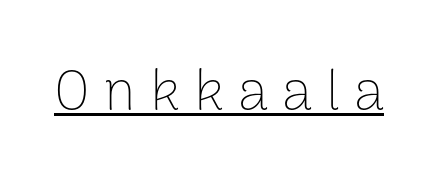
The image shows 56 px thin sans-serif type, upright; set unusually wide letter spacing (+0.25 em), underlined; low stroke contrast and a medium x-height.
